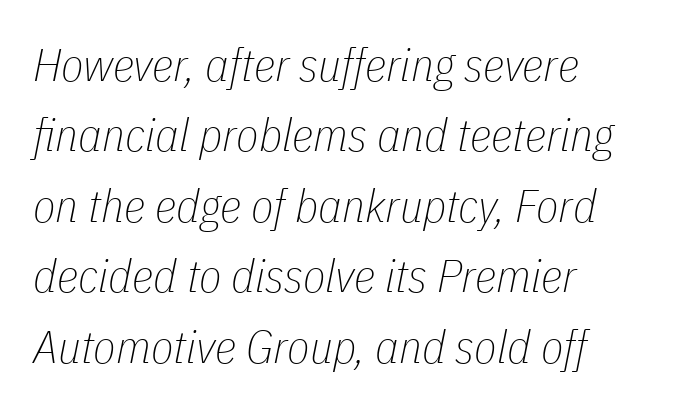
This sample is left-justified, so line endings fall wherever the words run out. The gap between lines stays unmarked. Is there much room between lines? A standard amount, neither cramped nor airy. There is no visible air inserted between adjacent glyphs. The font is comparable to plain body text, perhaps lighter.
